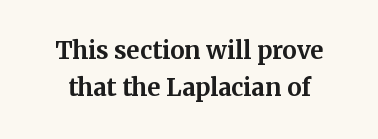
Q: Is the text bold? A: Yes.
Q: Is the text italic (slanted)? A: No, it is upright.
Q: Is the text underlined? A: No.
Q: Is the spacing between letters normal or unusually wide? A: Normal.
Q: Is the spacing between lines tight, normal or loose? A: Normal.
